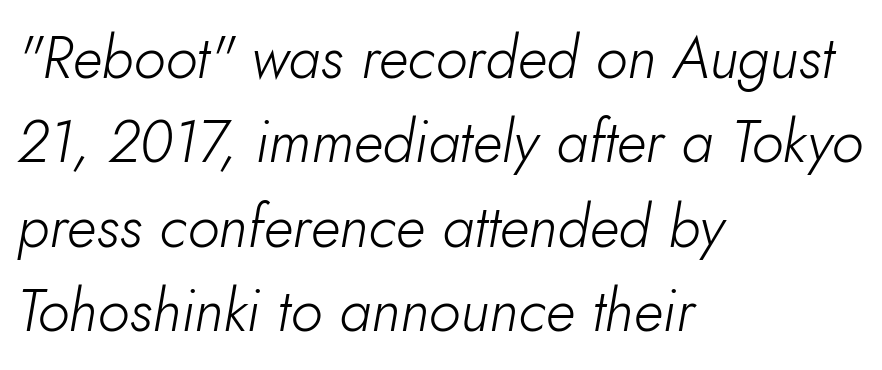
Honestly, there is no underline to notice here at all. Inter-character spacing is left at the font's built-in metrics. This block has exactly the height ordinary leading produces. Ink coverage per letter is moderate at most. These lines are rendered in a variable-pitch font.
